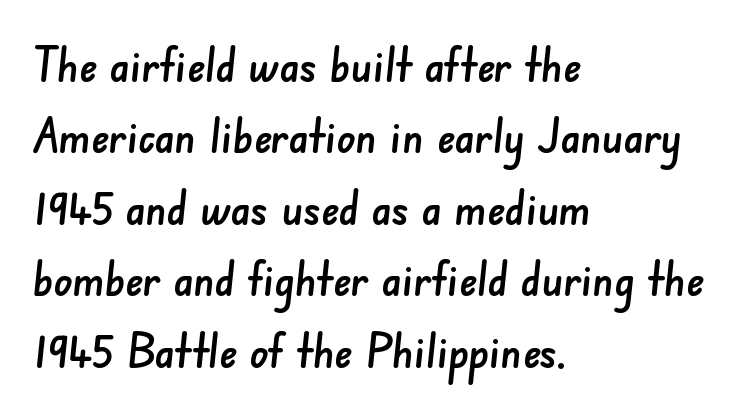
Q: Is the typeface a serif or a sans-serif typeface? A: Sans-serif.
Q: Is the text underlined? A: No.
Q: How is the paragraph aligned? A: Left-aligned.
Q: Is the spacing between letters normal or unusually wide? A: Normal.
Q: Is the spacing between lines tight, normal or loose? A: Normal.
Q: Width (condensed, normal, or wide)? A: Normal.
Q: Stroke contrast? A: Low.
Q: x-height? A: Small.
Q: Monospaced? A: No.
